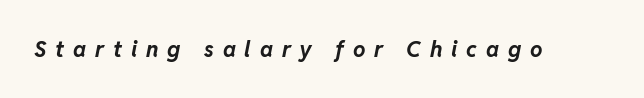
The image shows 22 px bold type, italic (leaning right); set unusually wide letter spacing (+0.4 em), not underlined.
